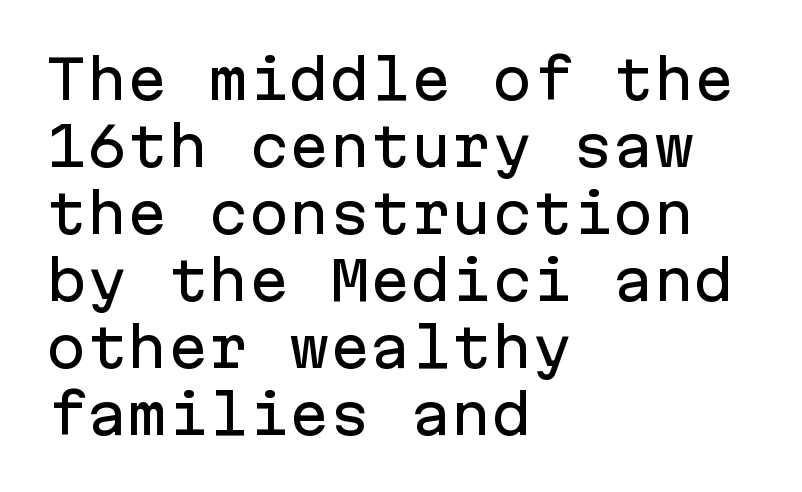
Q: Is the text italic (slanted)? A: No, it is upright.
Q: Is the typeface a serif or a sans-serif typeface? A: Sans-serif.
Q: Is the text underlined? A: No.
Q: How is the paragraph aligned? A: Left-aligned.
Q: Is the spacing between letters normal or unusually wide? A: Normal.
Q: Width (condensed, normal, or wide)? A: Normal.
Q: Stroke contrast? A: Low.
Q: x-height? A: Medium.
Q: Monospaced? A: Yes.
